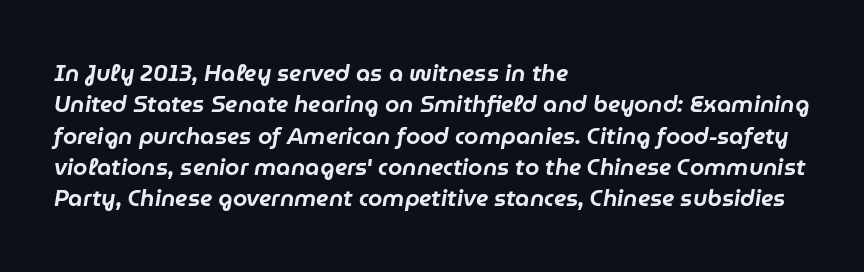
{"italic": "yes", "lean": "right", "slant_degrees": 9, "underline": "no", "align": "left", "line_spacing": "normal", "line_spacing_ratio": 1.36, "letter_spacing": "normal", "letter_spacing_em": 0.0, "glyph_px": 23}
